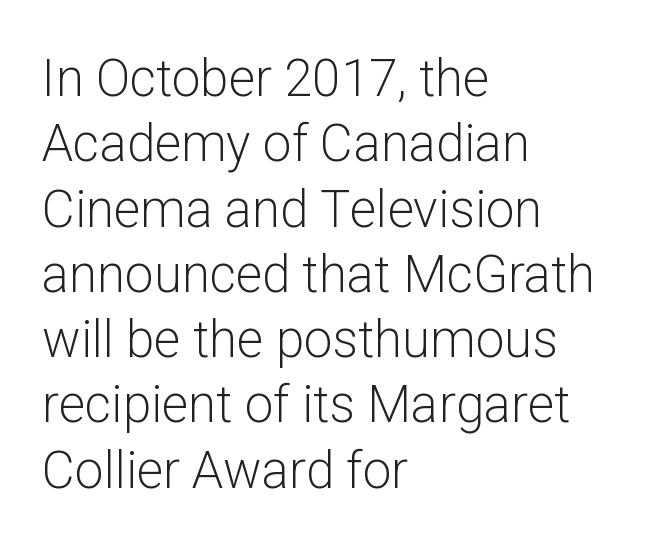
You could not count columns in this text — the font is proportionally spaced. A bare baseline throughout the passage. Think standard paragraph weight, or any step lighter than that. Tracking here is standard; glyphs follow each other at the usual distance. Rows of type keep a routine distance in the vertical direction.
